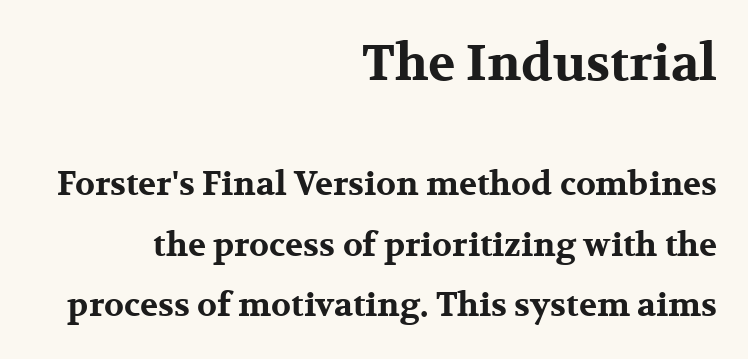
{"serif": "yes", "italic": "no", "bold": "yes", "weight": "bold", "width": "wide", "stroke_contrast": "medium", "x_height": "medium", "monospaced": "no", "underline": "no", "align": "right", "line_spacing_ratio": 1.83, "letter_spacing": "normal", "letter_spacing_em": 0.0, "larger_block": "first", "size_ratio": 1.52, "glyph_px": 50}
